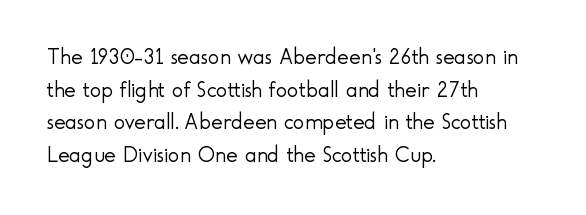
The image shows 22 px text type, upright; set left-aligned, normal line spacing (1.48x), normal letter spacing, not underlined.
